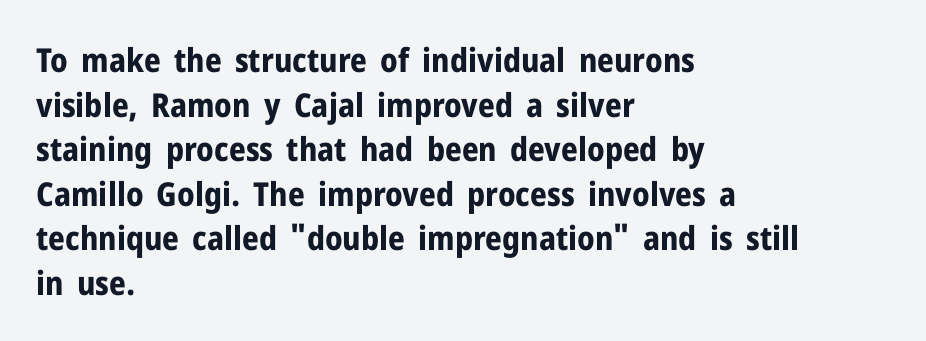
The image shows 33 px bold sans-serif type, upright; set left-aligned, normal line spacing (1.35x), normal letter spacing, not underlined; low stroke contrast and a medium x-height.
